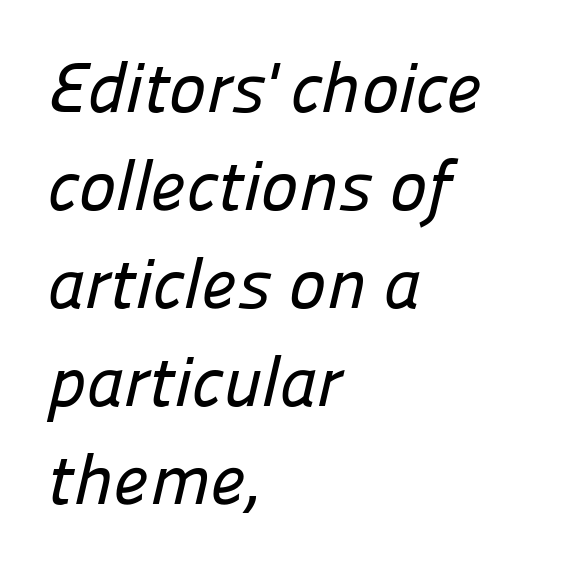
Horizontally, the lines are justified to the leading edge only. The strip under each line holds only bare page. This sample keeps an unexceptional amount of space between lines. Looks like regular typesetting: each glyph gets only the width it needs.
